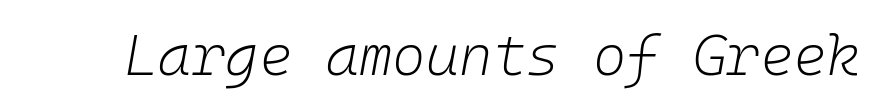
Check under the words: just untouched page. The typesetting does not lean heavy: it is not bold. A typesetter would mark this as italic. The passage shown has conventional tracking throughout.
